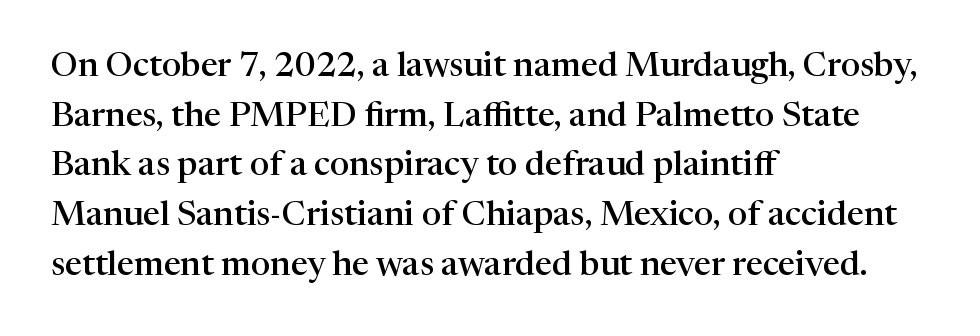
The image shows 34 px semibold serif type, upright; set left-aligned, normal line spacing (1.46x), normal letter spacing, not underlined; high stroke contrast and a medium x-height.
